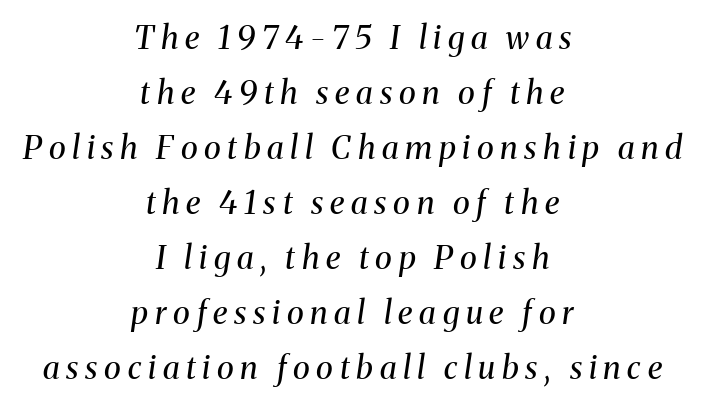
The image shows 32 px regular-weight serif type, italic (leaning right); set centered, line spacing 1.72x, unusually wide letter spacing (+0.21 em), not underlined; medium stroke contrast and a medium x-height.
